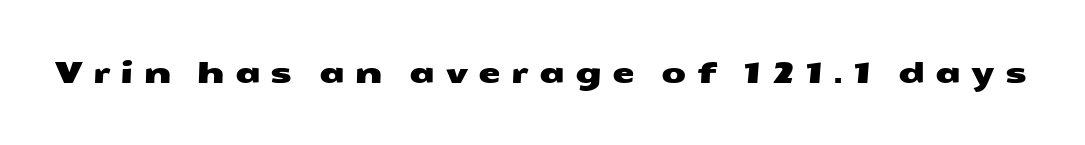
The image shows 29 px wide sans-serif type; set unusually wide letter spacing (+0.34 em), not underlined; medium stroke contrast and a medium x-height.
